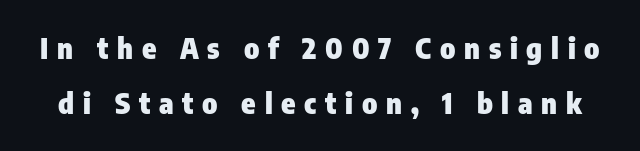
Q: Is the text bold? A: Yes.
Q: Is the text italic (slanted)? A: No, it is upright.
Q: Is the typeface a serif or a sans-serif typeface? A: Sans-serif.
Q: Is the text underlined? A: No.
Q: Is the spacing between letters normal or unusually wide? A: Unusually wide.
Q: Is the spacing between lines tight, normal or loose? A: Loose.
Q: Width (condensed, normal, or wide)? A: Condensed.
Q: Stroke contrast? A: Low.
Q: x-height? A: Medium.
Q: Monospaced? A: No.
